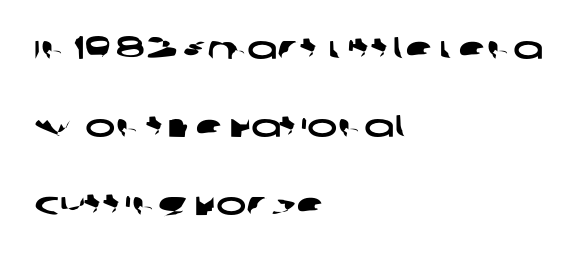
These lines stand farther apart than default settings would place them. Which margin do the lines hug? The left one — the right edge is uneven. These lines keep a tight, regular rhythm from letter to letter. Is this a sans? Yes — the strokes have no serifs. Each letter keeps its own natural width here, so spacing adapts to shape. Just letters on the line, the space beneath them empty.
